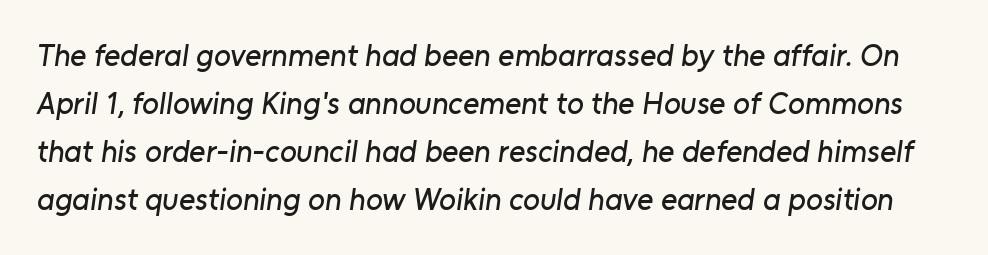
The image shows 31 px sans-serif type; set normal line spacing (1.55x), normal letter spacing, not underlined; low stroke contrast and a medium x-height.
